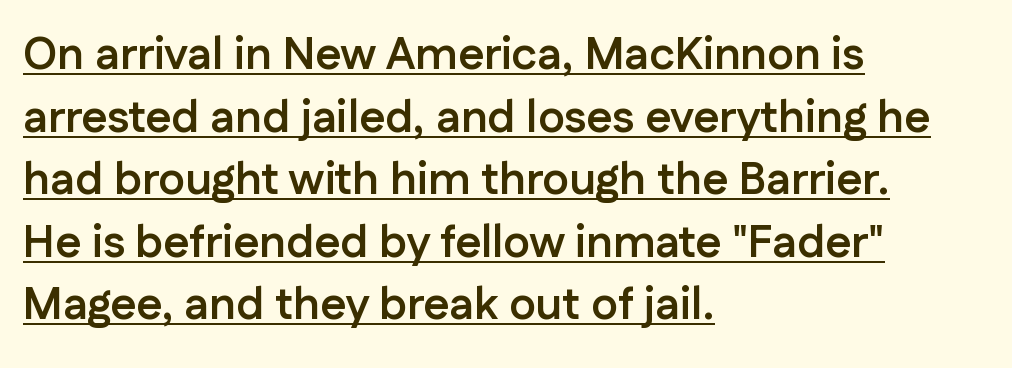
Q: Is the text bold? A: Yes.
Q: Is the text italic (slanted)? A: No, it is upright.
Q: Is the typeface a serif or a sans-serif typeface? A: Sans-serif.
Q: Is the text underlined? A: Yes.
Q: How is the paragraph aligned? A: Left-aligned.
Q: Is the spacing between letters normal or unusually wide? A: Normal.
Q: Is the spacing between lines tight, normal or loose? A: Normal.
Q: Width (condensed, normal, or wide)? A: Normal.
Q: Stroke contrast? A: Low.
Q: x-height? A: Medium.
Q: Monospaced? A: No.
